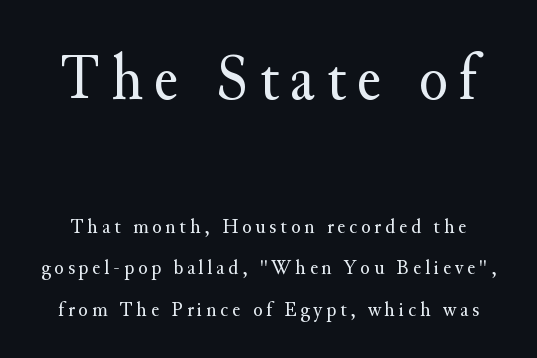
{"serif": "yes", "italic": "no", "bold": "no", "weight": "regular", "width": "normal", "stroke_contrast": "medium", "x_height": "small", "monospaced": "no", "underline": "no", "line_spacing_ratio": 1.89, "larger_block": "first", "size_ratio": 3.0, "glyph_px": 66}
